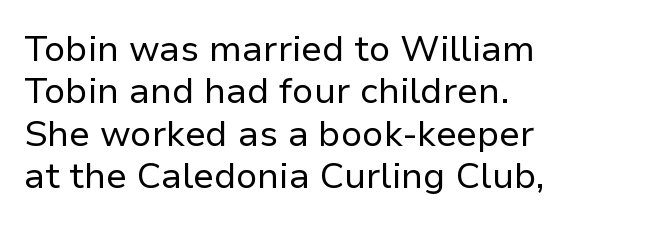
Visually the block forms a straight wall on the left and a jagged coastline on the right. A typesetter would mark this as roman, not italic. This reads as an unemphasized weight, regular at the heaviest. The letters advance in unequal steps, a hallmark of proportional type. A typesetter would label this face a sans.
